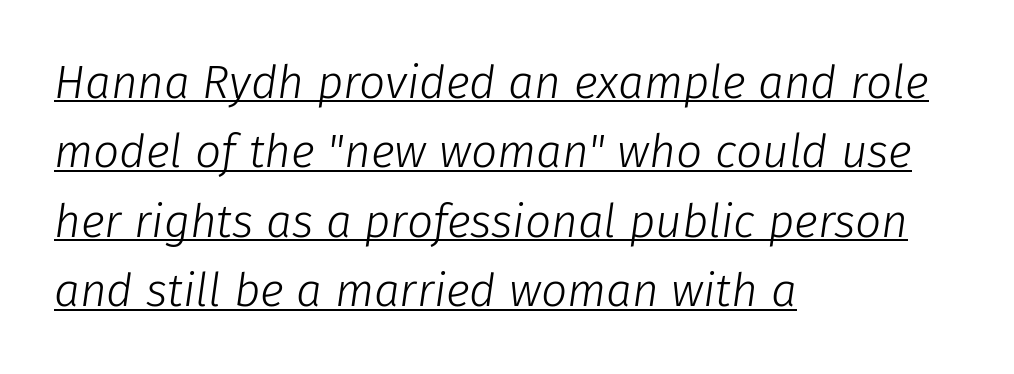
The image shows 46 px light type, italic (leaning right); set left-aligned, normal line spacing (1.51x), normal letter spacing, underlined; low stroke contrast and a medium x-height.
